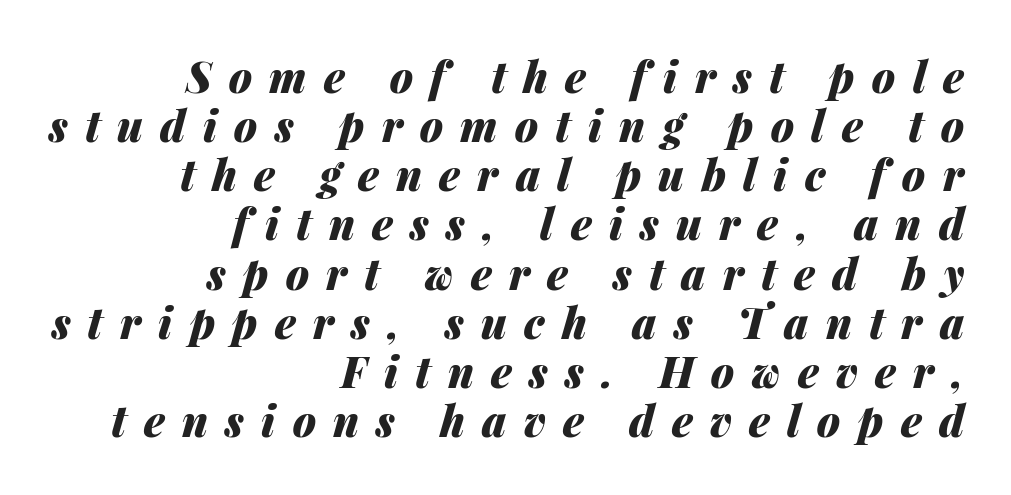
Q: Is the text bold? A: Yes.
Q: Is the text italic (slanted)? A: Yes, it leans right by about 14 degrees.
Q: Is the text underlined? A: No.
Q: How is the paragraph aligned? A: Right-aligned.
Q: Is the spacing between letters normal or unusually wide? A: Unusually wide.
Q: Width (condensed, normal, or wide)? A: Normal.
Q: Stroke contrast? A: Medium.
Q: x-height? A: Medium.
Q: Monospaced? A: No.
